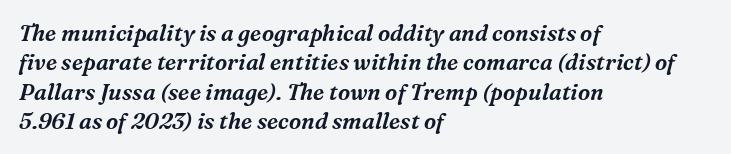
{"italic": "yes", "lean": "right", "slant_degrees": 16, "underline": "no", "align": "left", "line_spacing": "normal", "line_spacing_ratio": 1.33, "letter_spacing": "normal", "letter_spacing_em": 0.0, "glyph_px": 22}
